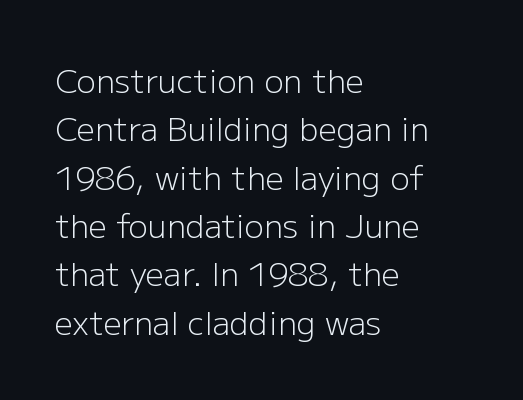
Caption: standard tracking, unaltered. When letters stand straight like this, we call the style roman or upright. The lines sit at an ordinary, default distance from one another. The glyphs in this specimen are sans serif. Check the space under the baseline: it is left empty.
